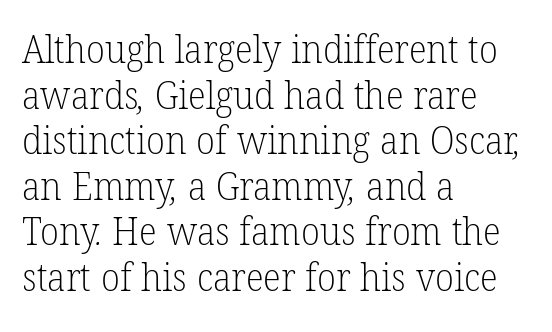
Weight: in the light-to-regular range. This rendering uses left alignment, leaving the right contour irregular. Bare-footed words on every line. Do the characters align in a grid? No, the font is proportional. This rendering employs a face with finishing strokes, i.e., a serif. A typesetter would call this zero additional tracking.
